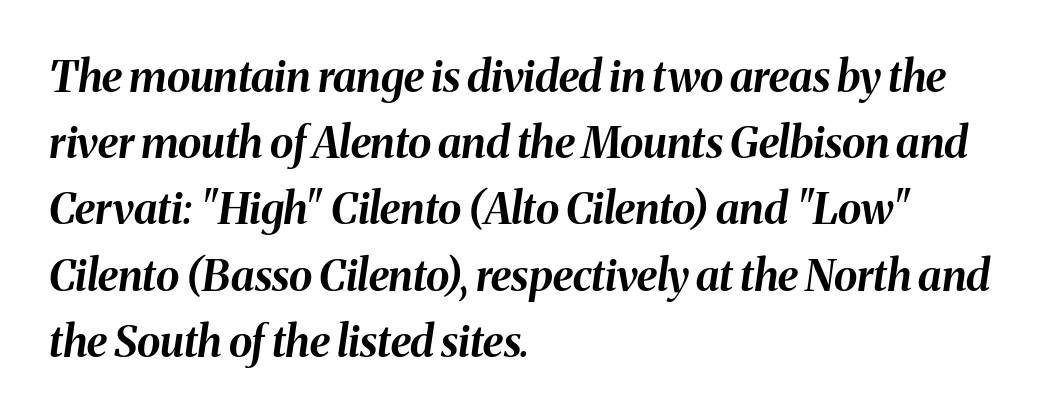
Q: Is the text bold? A: Yes.
Q: Is the text italic (slanted)? A: Yes, it leans right by about 8 degrees.
Q: Is the text underlined? A: No.
Q: How is the paragraph aligned? A: Left-aligned.
Q: Is the spacing between letters normal or unusually wide? A: Normal.
Q: Is the spacing between lines tight, normal or loose? A: Normal.
Q: Width (condensed, normal, or wide)? A: Normal.
Q: Stroke contrast? A: Medium.
Q: x-height? A: Medium.
Q: Monospaced? A: No.
